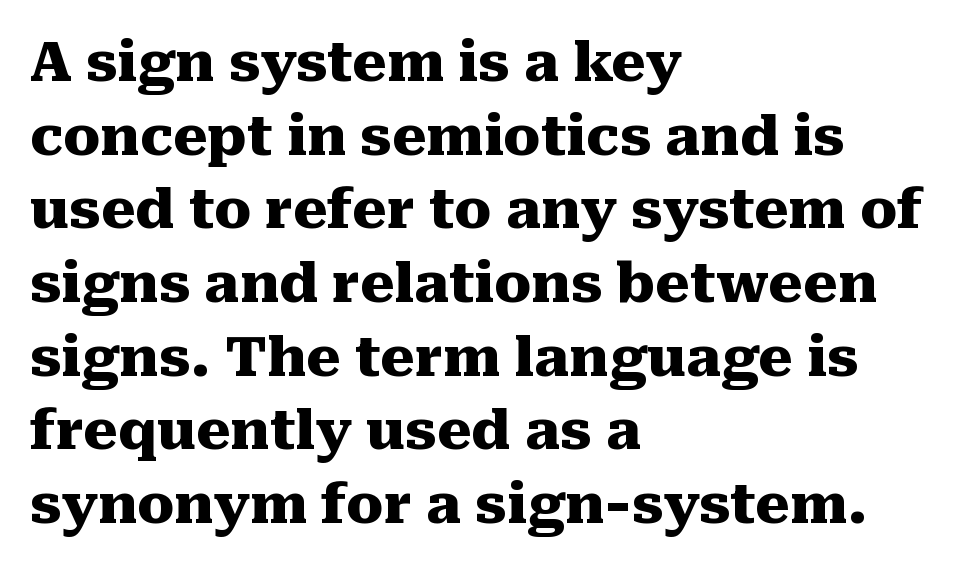
A typesetter would label this face a serif. The rendering keeps characters at their native spacing. The area under the type is left untouched. If you drew a ruler down the left edge, every line would touch it. Leading: standard. On the weight axis this lands at bold, roughly 700.
